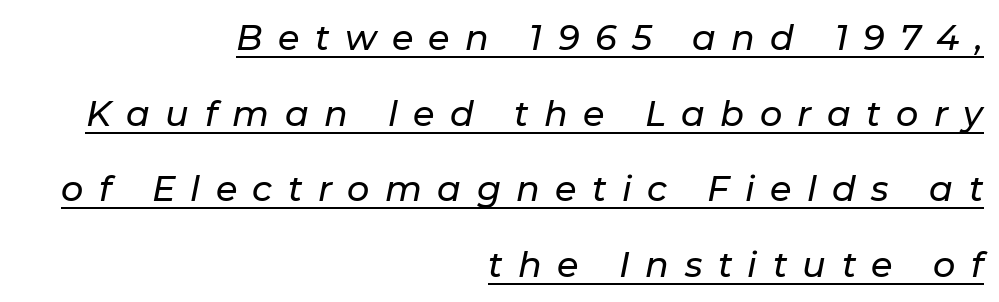
The image shows 35 px text type, italic (leaning right); set right-aligned, loose line spacing (2.16x), unusually wide letter spacing (+0.44 em), underlined; low stroke contrast and a medium x-height.
